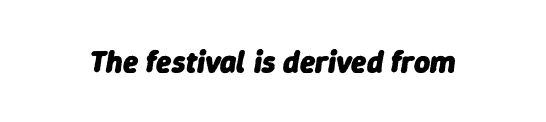
{"italic": "yes", "lean": "right", "slant_degrees": 9, "bold": "yes", "weight": "heavy", "width": "normal", "stroke_contrast": "low", "x_height": "medium", "monospaced": "no", "underline": "no", "letter_spacing": "normal", "letter_spacing_em": 0.0, "glyph_px": 31}
